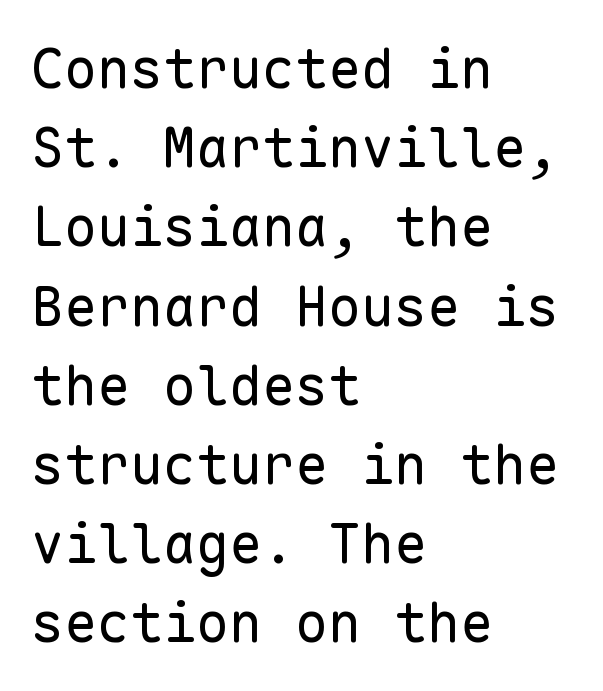
{"serif": "no", "italic": "no", "bold": "no", "weight": "regular", "width": "normal", "stroke_contrast": "low", "x_height": "medium", "monospaced": "yes", "underline": "no", "align": "left", "line_spacing": "normal", "line_spacing_ratio": 1.44, "letter_spacing": "normal", "letter_spacing_em": 0.0, "glyph_px": 55}
